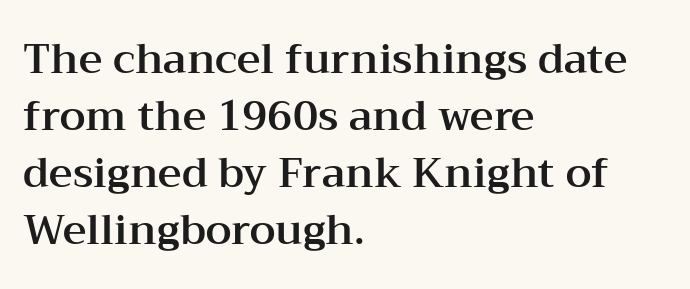
Q: Is the text italic (slanted)? A: No, it is upright.
Q: Is the typeface a serif or a sans-serif typeface? A: Serif.
Q: Is the text underlined? A: No.
Q: How is the paragraph aligned? A: Left-aligned.
Q: Is the spacing between letters normal or unusually wide? A: Normal.
Q: Is the spacing between lines tight, normal or loose? A: Normal.
Q: Width (condensed, normal, or wide)? A: Wide.
Q: Stroke contrast? A: Medium.
Q: x-height? A: Medium.
Q: Monospaced? A: No.
